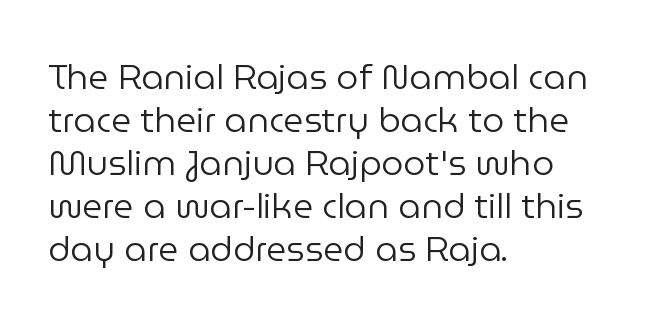
The image shows 35 px regular-weight sans-serif type, upright; set left-aligned, line spacing 1.23x, normal letter spacing, not underlined; low stroke contrast and a medium x-height.
